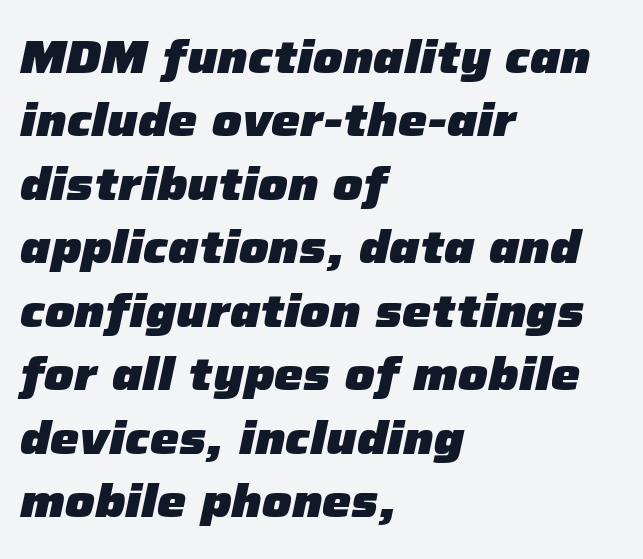
{"italic": "yes", "lean": "right", "slant_degrees": 12, "bold": "yes", "weight": "heavy", "width": "normal", "stroke_contrast": "low", "x_height": "medium", "monospaced": "no", "underline": "no", "align": "left", "line_spacing": "normal", "line_spacing_ratio": 1.38, "letter_spacing": "normal", "letter_spacing_em": 0.0, "glyph_px": 46}
